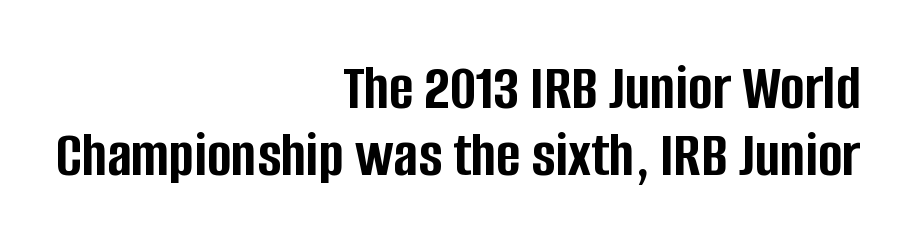
{"serif": "no", "italic": "no", "bold": "yes", "weight": "semibold", "width": "condensed", "stroke_contrast": "low", "x_height": "large", "monospaced": "no", "underline": "no", "align": "right", "line_spacing": "tight", "line_spacing_ratio": 1.02, "letter_spacing": "normal", "letter_spacing_em": 0.0, "glyph_px": 66}
